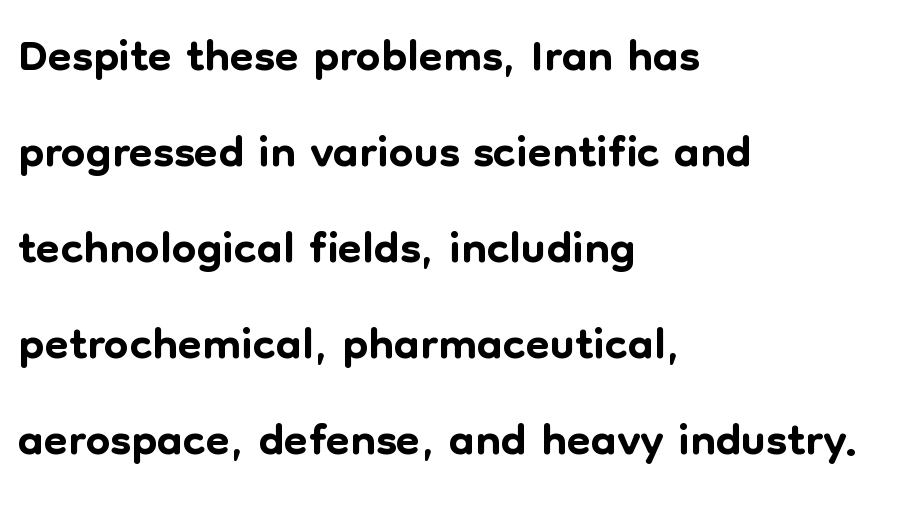
Successive baselines arrive at the customary interval. Posture: upright roman. Letters rest on an invisible, unmarked baseline. The tracking reads as untouched default to a designer's eye. Note: no serifs on the glyphs.
